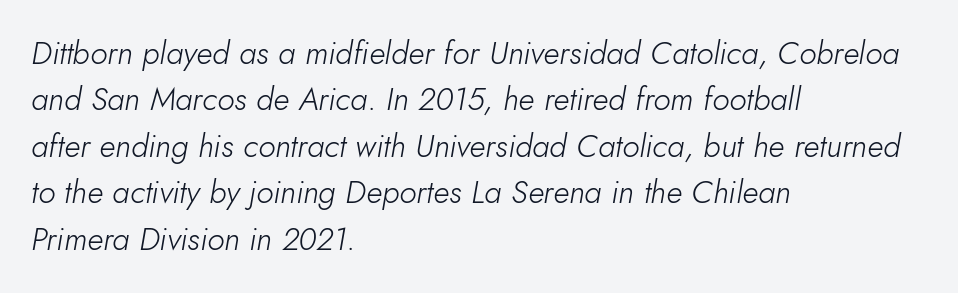
{"italic": "yes", "lean": "right", "slant_degrees": 10, "bold": "no", "weight": "light", "width": "normal", "stroke_contrast": "low", "x_height": "small", "monospaced": "no", "underline": "no", "align": "left", "line_spacing": "normal", "line_spacing_ratio": 1.45, "letter_spacing": "normal", "letter_spacing_em": 0.0, "glyph_px": 32}
